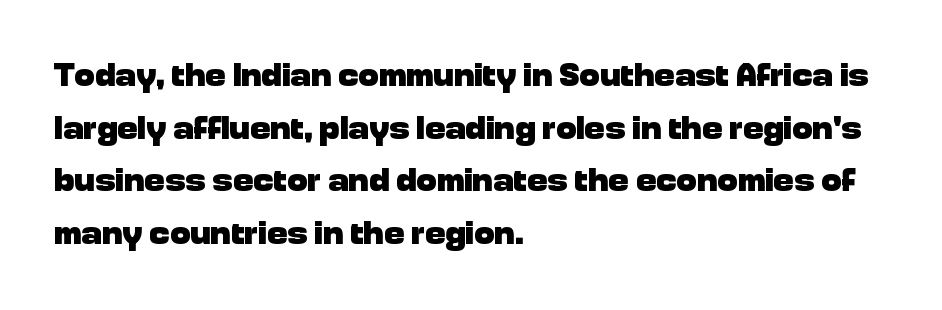
Q: Is the text bold? A: Yes.
Q: Is the text italic (slanted)? A: No, it is upright.
Q: Is the typeface a serif or a sans-serif typeface? A: Sans-serif.
Q: Is the text underlined? A: No.
Q: How is the paragraph aligned? A: Left-aligned.
Q: Is the spacing between letters normal or unusually wide? A: Normal.
Q: Is the spacing between lines tight, normal or loose? A: Normal.
Q: Width (condensed, normal, or wide)? A: Normal.
Q: Stroke contrast? A: Low.
Q: x-height? A: Medium.
Q: Monospaced? A: No.
